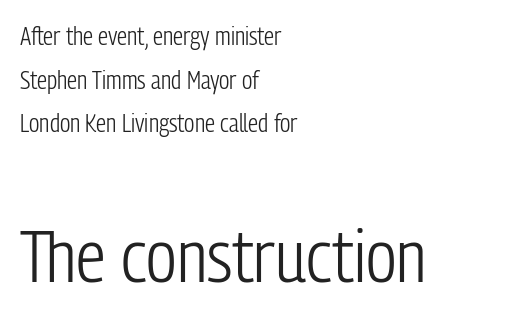
Q: Is the text bold? A: No.
Q: Is the text italic (slanted)? A: No, it is upright.
Q: Is the typeface a serif or a sans-serif typeface? A: Sans-serif.
Q: Is the text underlined? A: No.
Q: How is the paragraph aligned? A: Left-aligned.
Q: Is the spacing between letters normal or unusually wide? A: Normal.
Q: Which block of text is set in a larger size, the first (top) or the second (bottom)? A: The second (bottom) one.
Q: Width (condensed, normal, or wide)? A: Condensed.
Q: Stroke contrast? A: Low.
Q: x-height? A: Medium.
Q: Monospaced? A: No.
